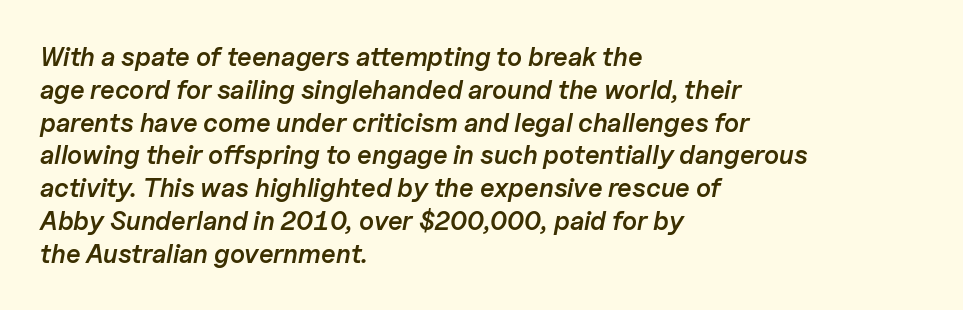
Q: Is the text bold? A: Semi-bold.
Q: Is the text italic (slanted)? A: Yes, it leans right by about 11 degrees.
Q: Is the text underlined? A: No.
Q: How is the paragraph aligned? A: Left-aligned.
Q: Is the spacing between letters normal or unusually wide? A: Normal.
Q: Is the spacing between lines tight, normal or loose? A: Normal.
